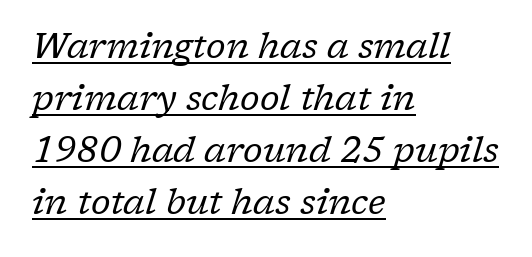
{"serif": "yes", "italic": "yes", "lean": "right", "slant_degrees": 17, "bold": "no", "weight": "regular", "width": "normal", "stroke_contrast": "low", "x_height": "medium", "monospaced": "no", "underline": "yes", "align": "left", "line_spacing": "normal", "line_spacing_ratio": 1.49, "letter_spacing": "normal", "letter_spacing_em": 0.0, "glyph_px": 35}
